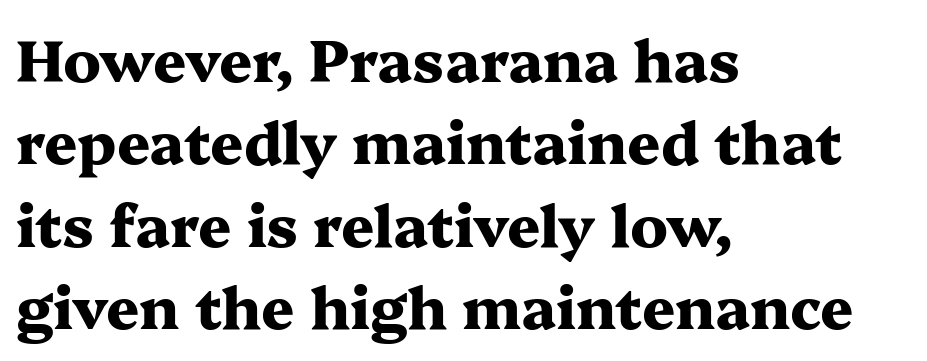
Quick note: underline off. Think of a printed novel: that variable character pitch is what you see here. The passage is arranged the way most books set body copy — flush left. Line spacing here is normal.
